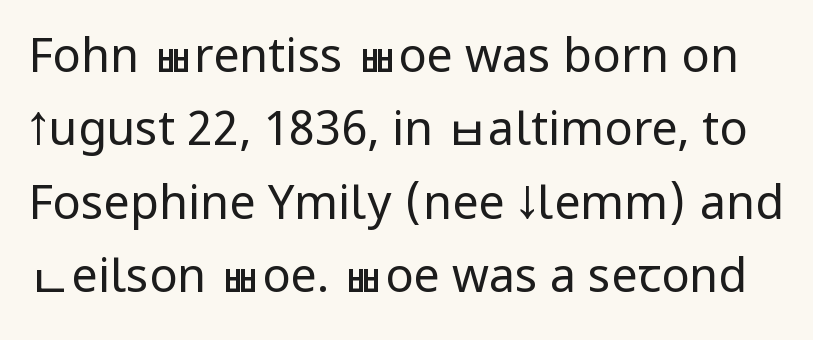
No letter is thick-stroked: the sample isn't bold. Observe the ordinary spacing: letters are neighbours, not strangers. Notice how descenders clear the ascenders below comfortably — that's standard leading. Designer's note — italics off, roman on.
